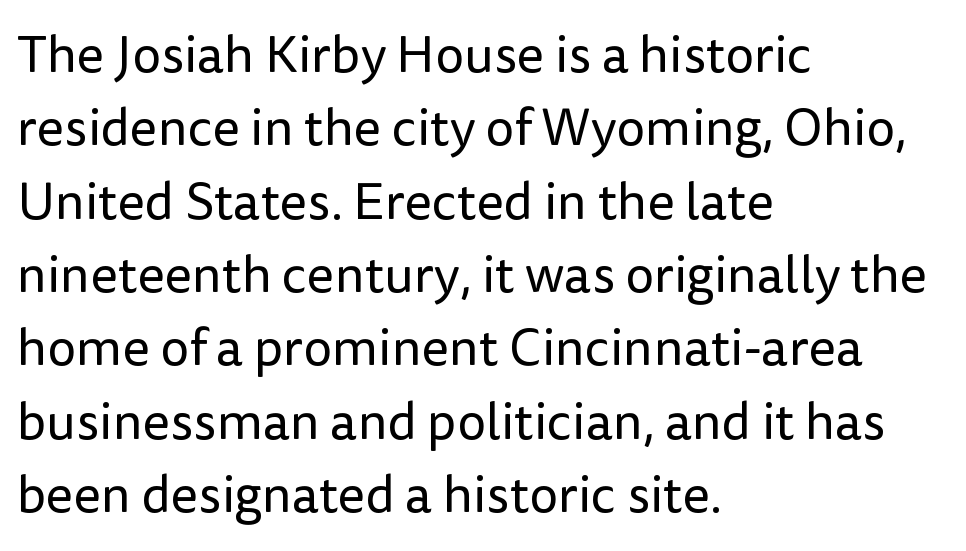
The image shows 52 px regular-weight sans-serif type, upright; set left-aligned, normal line spacing (1.41x), normal letter spacing, not underlined; low stroke contrast and a medium x-height.
